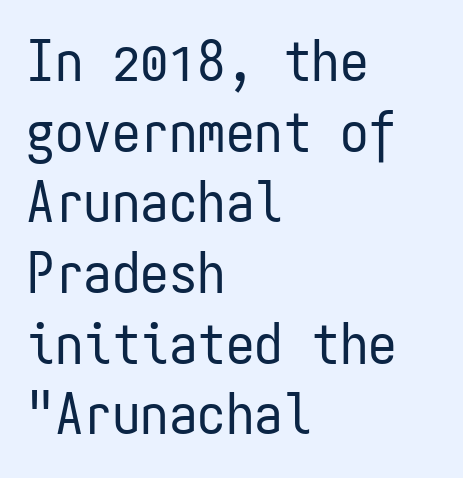
Q: Is the text bold? A: No.
Q: Is the text italic (slanted)? A: No, it is upright.
Q: Is the typeface a serif or a sans-serif typeface? A: Sans-serif.
Q: Is the text underlined? A: No.
Q: How is the paragraph aligned? A: Left-aligned.
Q: Is the spacing between letters normal or unusually wide? A: Normal.
Q: Width (condensed, normal, or wide)? A: Condensed.
Q: Stroke contrast? A: Low.
Q: x-height? A: Medium.
Q: Monospaced? A: Yes.
